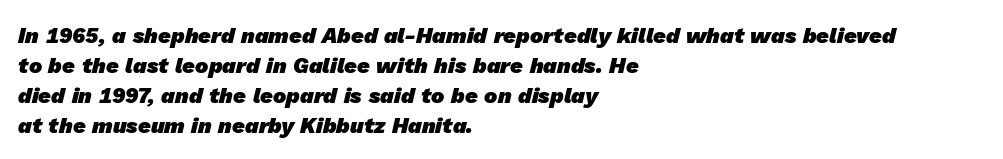
The image shows 22 px bold type; set left-aligned, normal line spacing (1.36x), normal letter spacing, not underlined.
